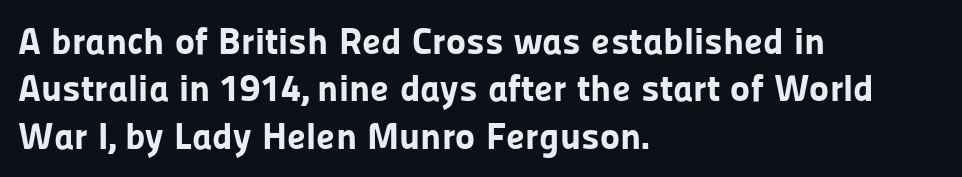
Q: Is the text bold? A: Yes.
Q: Is the text italic (slanted)? A: No, it is upright.
Q: Is the typeface a serif or a sans-serif typeface? A: Sans-serif.
Q: Is the text underlined? A: No.
Q: How is the paragraph aligned? A: Left-aligned.
Q: Is the spacing between letters normal or unusually wide? A: Normal.
Q: Is the spacing between lines tight, normal or loose? A: Normal.
Q: Width (condensed, normal, or wide)? A: Normal.
Q: Stroke contrast? A: Low.
Q: x-height? A: Medium.
Q: Monospaced? A: No.
